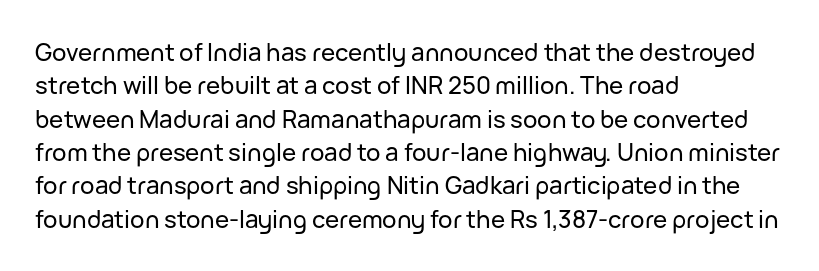
Q: Is the text italic (slanted)? A: No, it is upright.
Q: Is the text underlined? A: No.
Q: How is the paragraph aligned? A: Left-aligned.
Q: Is the spacing between letters normal or unusually wide? A: Normal.
Q: Is the spacing between lines tight, normal or loose? A: Normal.
